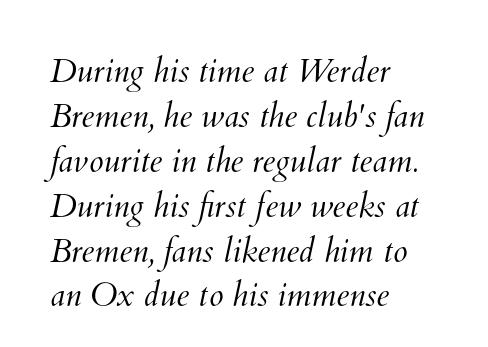
The image shows 33 px light type; set left-aligned, normal line spacing (1.36x), normal letter spacing, not underlined; medium stroke contrast and a small x-height.
